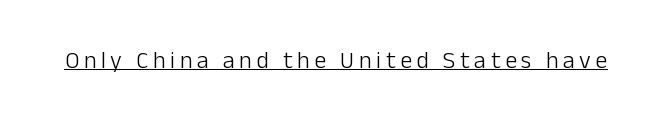
This reads as an unemphasized weight, regular at the heaviest. A typographer would call this underscored text. Posture: upright roman.
